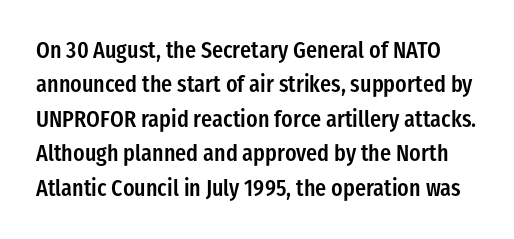
The image shows 23 px text type, upright; set normal line spacing (1.5x), normal letter spacing, not underlined.
